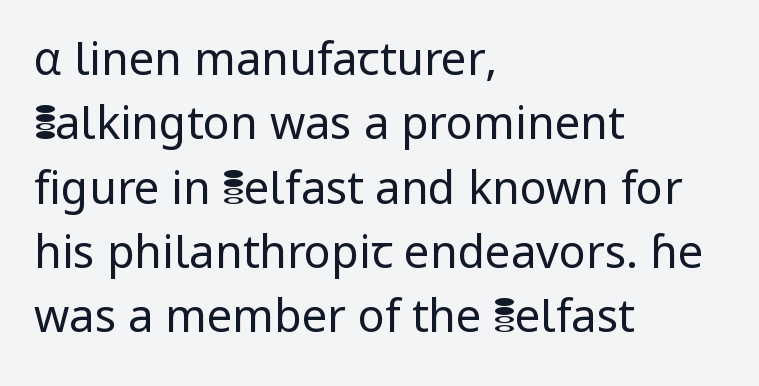
The image shows 45 px regular-weight sans-serif type, upright; set left-aligned, normal line spacing (1.43x), normal letter spacing, not underlined; low stroke contrast and a medium x-height.
